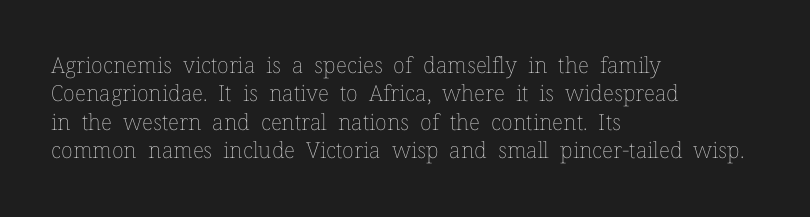
Q: Is the text bold? A: No.
Q: Is the text italic (slanted)? A: No, it is upright.
Q: Is the text underlined? A: No.
Q: How is the paragraph aligned? A: Left-aligned.
Q: Is the spacing between letters normal or unusually wide? A: Normal.
Q: Is the spacing between lines tight, normal or loose? A: Normal.
